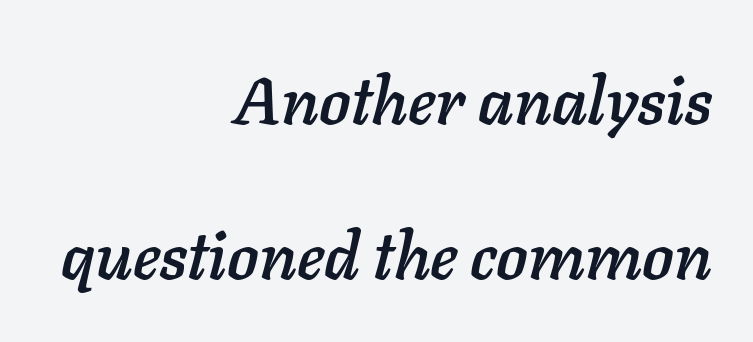
The image shows 66 px text type, italic (leaning right); set right-aligned, loose line spacing (2.35x), normal letter spacing, not underlined; low stroke contrast and a medium x-height.
